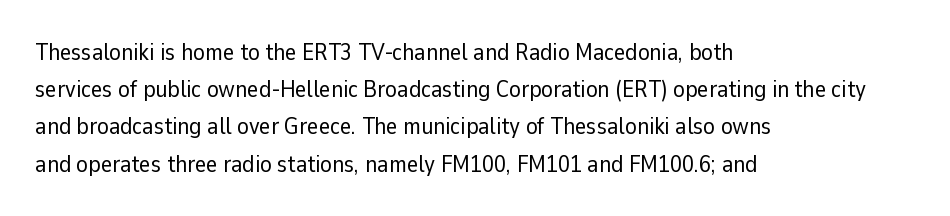
Ordinary non-slanted type is in use. This sample uses plain, unmodified letter spacing. Has an underline been added? It has not. The designer left line spacing at the default. The cut favours lightness, reaching ordinary text weight at its darkest. Layout note: lines flush left.
